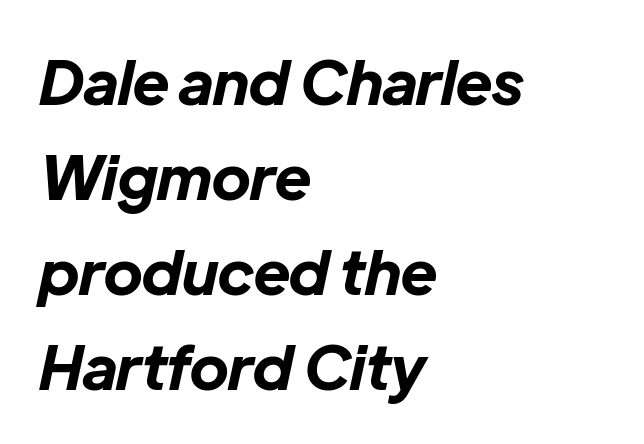
{"italic": "yes", "lean": "right", "slant_degrees": 12, "bold": "yes", "weight": "bold", "width": "normal", "stroke_contrast": "low", "x_height": "medium", "monospaced": "no", "underline": "no", "align": "left", "line_spacing": "normal", "line_spacing_ratio": 1.56, "letter_spacing": "normal", "letter_spacing_em": 0.0, "glyph_px": 61}
